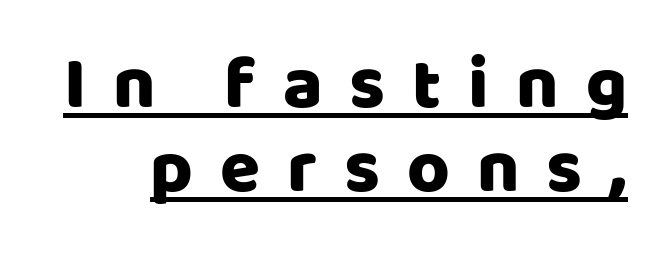
{"serif": "no", "italic": "no", "width": "normal", "stroke_contrast": "low", "x_height": "large", "monospaced": "no", "underline": "yes", "line_spacing": "tight", "line_spacing_ratio": 1.15, "letter_spacing": "wide", "letter_spacing_em": 0.37, "glyph_px": 73}
